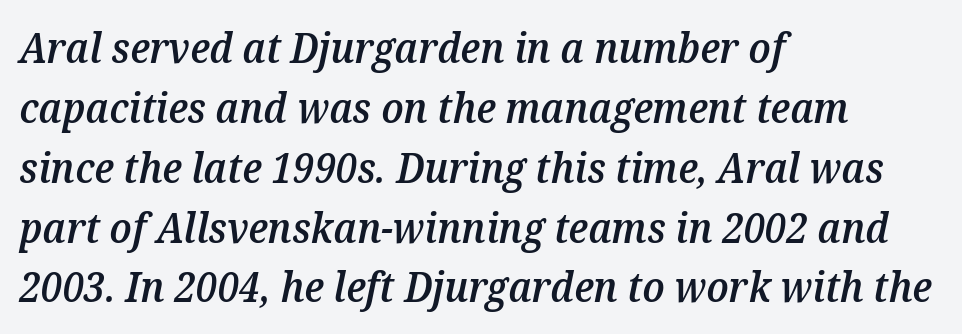
The horizontal fit of the characters is conventional and even. Compared with a centered layout, this one pins lines to the left instead. Varying glyph widths throughout — classic text-font behaviour. The specimen reads as italic at a glance. Rule under the text: the space is simply empty.
